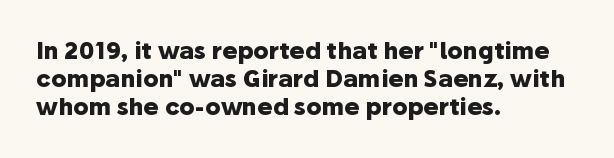
Look at the stroke-to-counter ratio: heavy, a bold. Ordinary non-slanted type is in use. The baseline area is clear. The setting favours the left margin, as ordinary paragraphs usually do. Look at the tracking — it's just the regular setting, nothing added.
